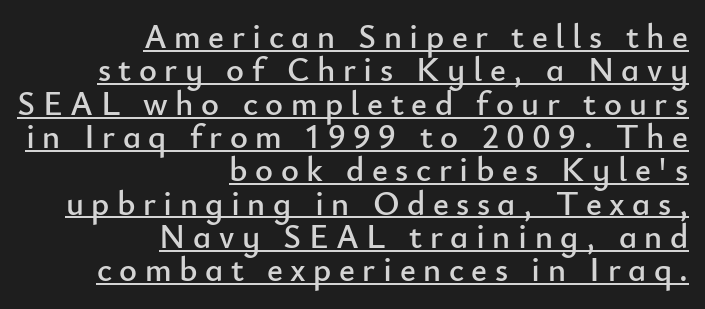
The compositor pushed each line to the right boundary. A typographer would call this underscored text. Proportional: the letters do not fall into vertical columns. Leading: reduced.
